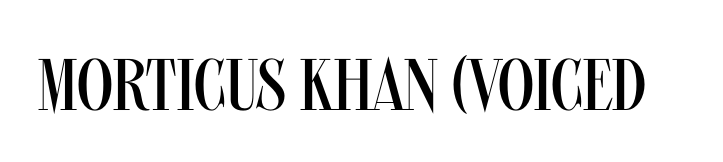
{"serif": "no", "italic": "no", "bold": "no", "weight": "regular", "width": "condensed", "stroke_contrast": "medium", "x_height": "large", "monospaced": "no", "underline": "no", "letter_spacing": "normal", "letter_spacing_em": 0.0, "glyph_px": 73}
